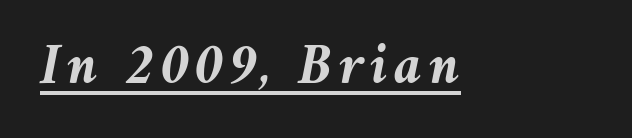
You can see a thin bar hugging the bottom of the glyphs. The face used here is proportionally spaced, like ordinary book or web type. Heavy, bold letterforms. The specimen reads as italic at a glance.
